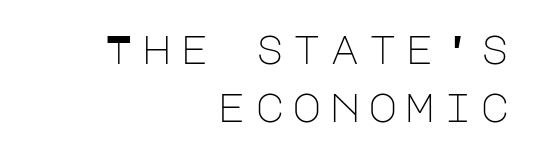
{"serif": "no", "italic": "no", "bold": "no", "weight": "light", "width": "normal", "stroke_contrast": "low", "x_height": "large", "underline": "no", "align": "right", "line_spacing": "normal", "line_spacing_ratio": 1.46, "letter_spacing": "wide", "letter_spacing_em": 0.2, "glyph_px": 40}
